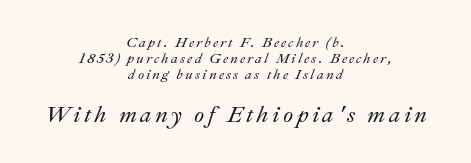
{"italic": "yes", "lean": "right", "slant_degrees": 22, "underline": "no", "align": "center", "line_spacing_ratio": 1.16, "larger_block": "second", "size_ratio": 1.64, "glyph_px": 23}
